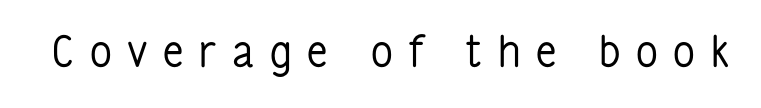
The image shows 43 px regular-weight, condensed sans-serif type, upright; set unusually wide letter spacing (+0.36 em), not underlined; low stroke contrast and a medium x-height.
